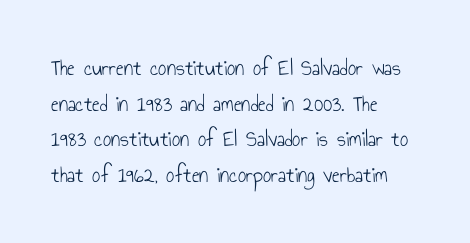
The image shows 23 px text type, upright; set left-aligned, normal line spacing (1.55x), normal letter spacing, not underlined.
